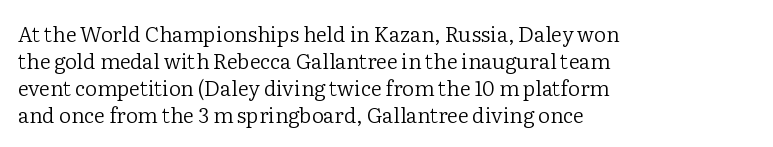
The image shows 21 px text type, upright; set left-aligned, normal line spacing (1.28x), normal letter spacing, not underlined.
